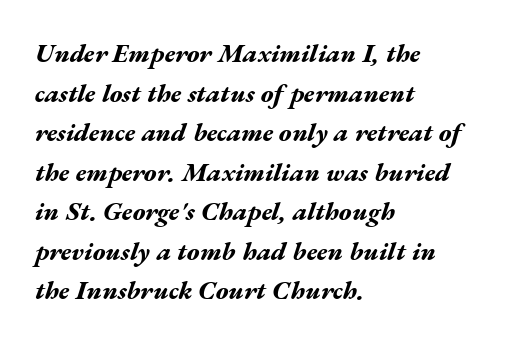
{"italic": "yes", "lean": "right", "slant_degrees": 17, "bold": "yes", "underline": "no", "align": "left", "line_spacing": "normal", "line_spacing_ratio": 1.52, "letter_spacing": "normal", "letter_spacing_em": 0.0, "glyph_px": 26}
